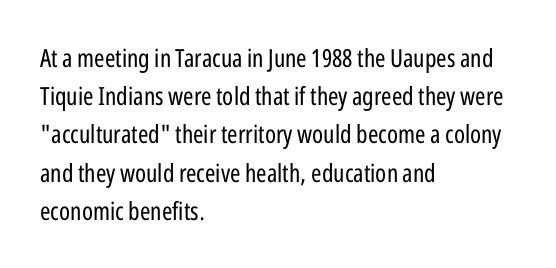
Q: Is the text bold? A: No.
Q: Is the text italic (slanted)? A: No, it is upright.
Q: Is the text underlined? A: No.
Q: How is the paragraph aligned? A: Left-aligned.
Q: Is the spacing between letters normal or unusually wide? A: Normal.
Q: Is the spacing between lines tight, normal or loose? A: Normal.
